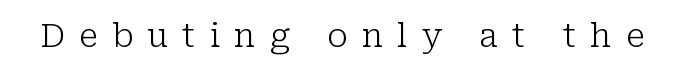
Spacing verdict: proportional, widths tailored to each character. Descenders are the only things crossing below the line. Honestly, the letter spacing is so wide it's the main thing you notice. It's the straight-up-and-down kind of type. The weight tops out at a normal text grade.
